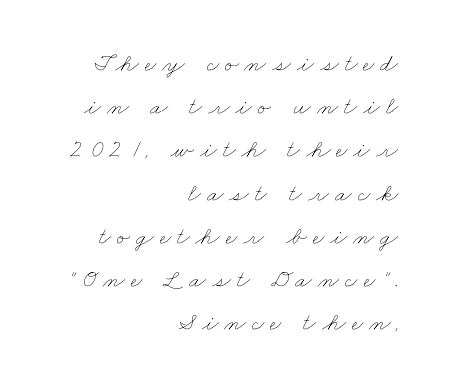
Q: Is the text bold? A: No.
Q: Is the text underlined? A: No.
Q: How is the paragraph aligned? A: Right-aligned.
Q: Is the spacing between letters normal or unusually wide? A: Unusually wide.
